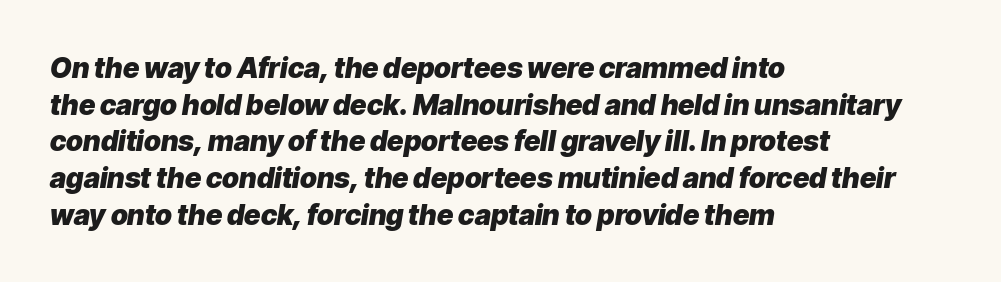
{"italic": "yes", "lean": "right", "slant_degrees": 9, "bold": "yes", "weight": "heavy", "width": "normal", "stroke_contrast": "low", "x_height": "medium", "monospaced": "no", "underline": "no", "align": "left", "line_spacing": "normal", "line_spacing_ratio": 1.31, "letter_spacing": "normal", "letter_spacing_em": 0.0, "glyph_px": 28}
